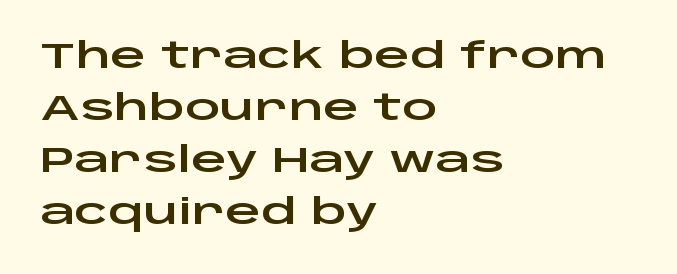
The image shows 35 px wide sans-serif type, upright; set left-aligned, normal line spacing (1.49x), normal letter spacing, not underlined; low stroke contrast and a large x-height.
